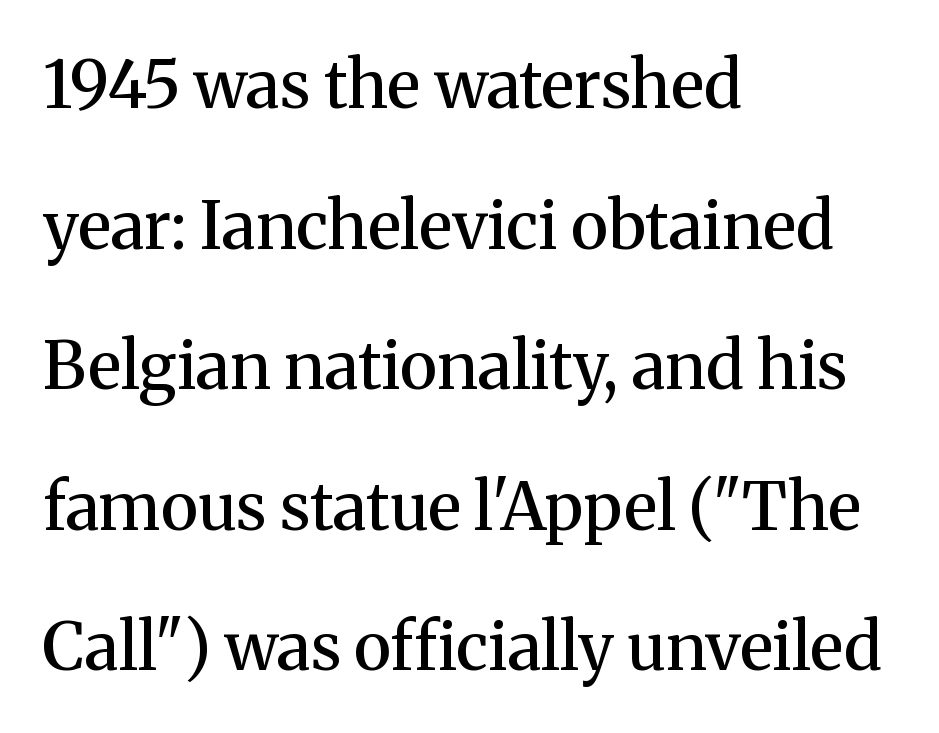
The image shows 66 px semibold serif type, upright; set left-aligned, loose line spacing (2.13x), normal letter spacing, not underlined; medium stroke contrast and a medium x-height.
